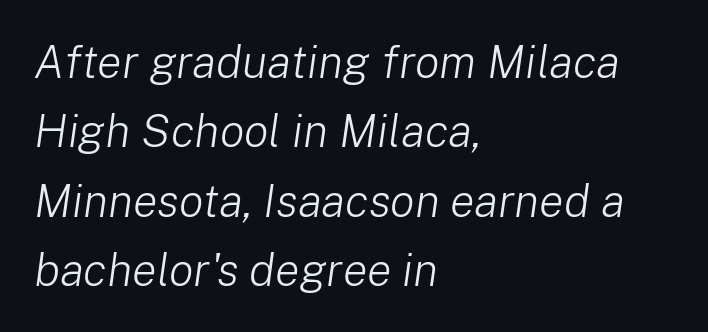
Ink coverage per letter is moderate at most. The lines sit at an ordinary, default distance from one another. Yep, that's italic — everything's leaning. Layout note: lines flush left. These lines keep a tight, regular rhythm from letter to letter. Plain, unruled lines of type.
